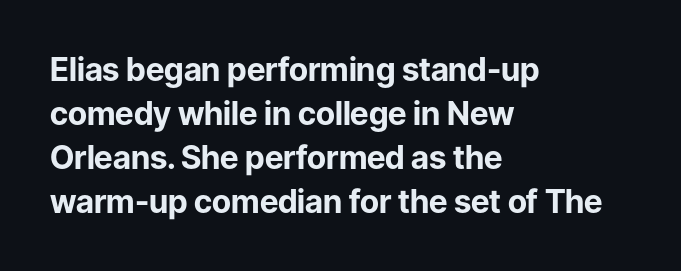
Q: Is the text bold? A: Yes.
Q: Is the text italic (slanted)? A: No, it is upright.
Q: Is the typeface a serif or a sans-serif typeface? A: Sans-serif.
Q: Is the text underlined? A: No.
Q: How is the paragraph aligned? A: Left-aligned.
Q: Is the spacing between letters normal or unusually wide? A: Normal.
Q: Is the spacing between lines tight, normal or loose? A: Normal.
Q: Width (condensed, normal, or wide)? A: Normal.
Q: Stroke contrast? A: Low.
Q: x-height? A: Medium.
Q: Monospaced? A: No.
